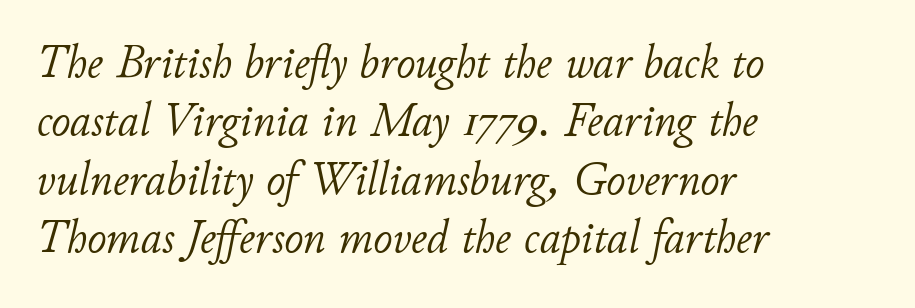
The setting favours the left margin, as ordinary paragraphs usually do. Type without underlining. The line texture is even and compact thanks to regular tracking. Heft: none added — not bold. Character widths vary here, with narrow letters taking less room than wide ones. Would a proofreader flag this as italicized? Yes.
